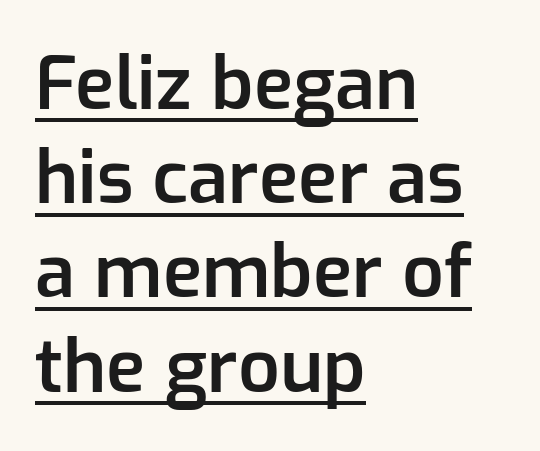
The image shows 73 px semibold sans-serif type, upright; set left-aligned, normal line spacing (1.29x), normal letter spacing, underlined; low stroke contrast and a medium x-height.
